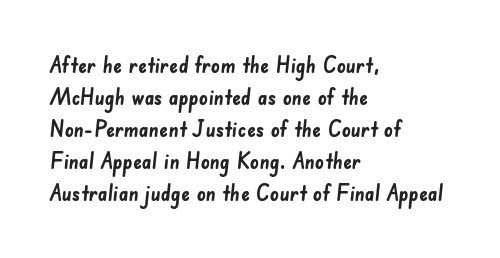
{"bold": "yes", "underline": "no", "align": "left", "line_spacing": "normal", "line_spacing_ratio": 1.46, "letter_spacing": "normal", "letter_spacing_em": 0.0, "glyph_px": 22}
